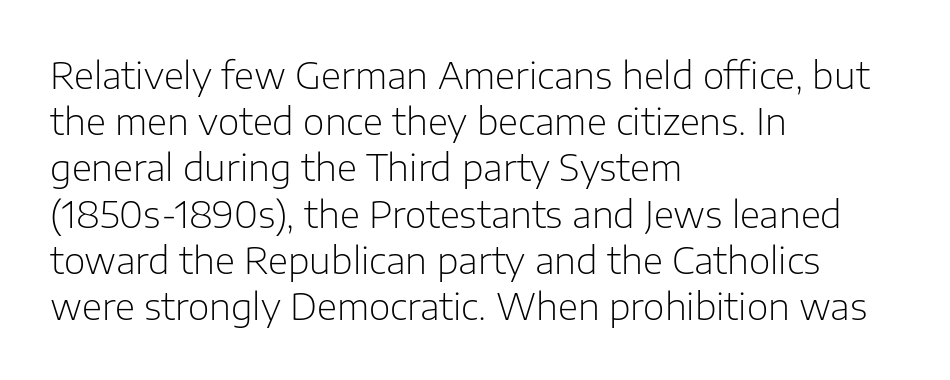
The image shows 37 px light sans-serif type, upright; set left-aligned, normal line spacing (1.25x), normal letter spacing, not underlined; low stroke contrast and a medium x-height.
